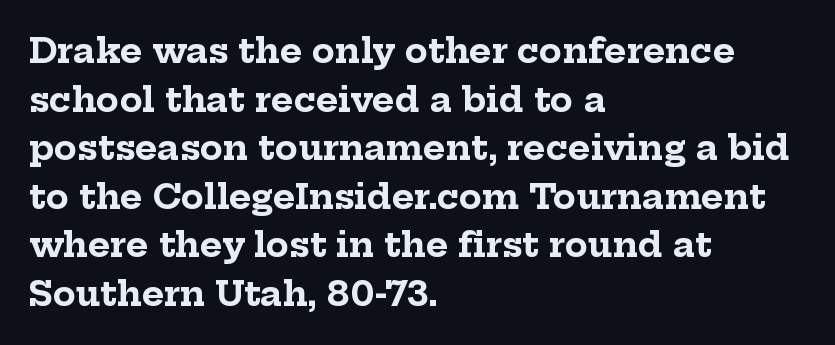
Q: Is the text bold? A: Yes.
Q: Is the text italic (slanted)? A: No, it is upright.
Q: Is the typeface a serif or a sans-serif typeface? A: Serif.
Q: Is the text underlined? A: No.
Q: How is the paragraph aligned? A: Left-aligned.
Q: Is the spacing between letters normal or unusually wide? A: Normal.
Q: Is the spacing between lines tight, normal or loose? A: Normal.
Q: Width (condensed, normal, or wide)? A: Normal.
Q: Stroke contrast? A: Low.
Q: x-height? A: Medium.
Q: Monospaced? A: No.
